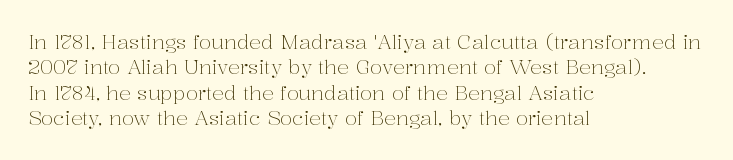
Q: Is the text bold? A: No.
Q: Is the text italic (slanted)? A: No, it is upright.
Q: Is the text underlined? A: No.
Q: How is the paragraph aligned? A: Left-aligned.
Q: Is the spacing between letters normal or unusually wide? A: Normal.
Q: Is the spacing between lines tight, normal or loose? A: Normal.
